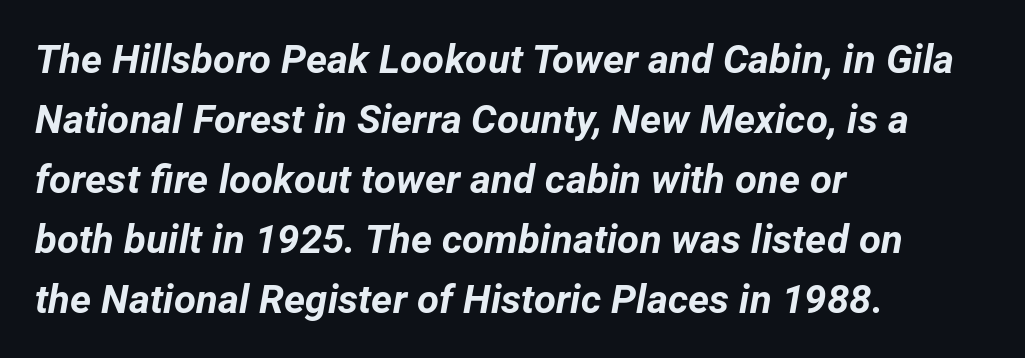
As a designer I'd log this as weight 700, bold. Each line starts at the same left margin while the right side varies. The specimen reads as italic at a glance. The baseline area is clear.
